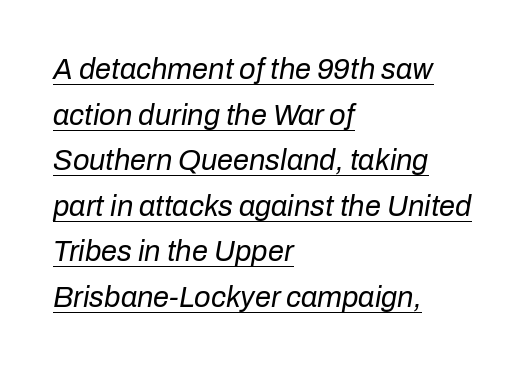
{"italic": "yes", "lean": "right", "slant_degrees": 10, "bold": "no", "weight": "regular", "width": "normal", "stroke_contrast": "low", "x_height": "medium", "monospaced": "no", "underline": "yes", "align": "left", "line_spacing": "normal", "line_spacing_ratio": 1.57, "letter_spacing": "normal", "letter_spacing_em": 0.0, "glyph_px": 29}
